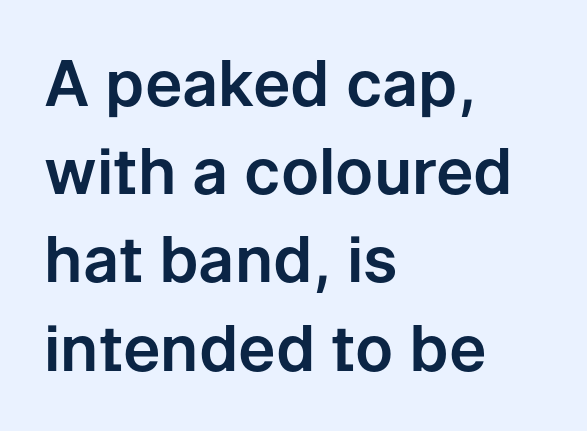
The string is rendered with underlining switched off. Caption: multi-line text, flush left, ragged right. You can tell from the bare stems that sans-serif type was used. What stands out about the letter spacing? Nothing — it is the standard amount. The letters stand straight up with perfectly vertical stems.
